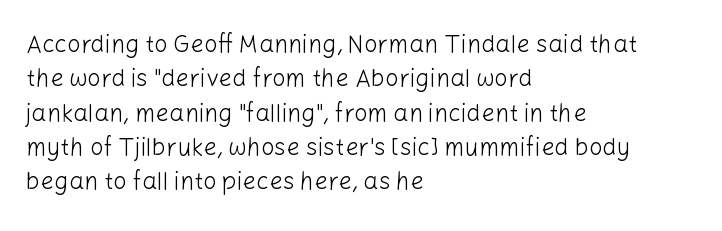
Q: Is the text bold? A: No.
Q: Is the text italic (slanted)? A: No, it is upright.
Q: Is the text underlined? A: No.
Q: How is the paragraph aligned? A: Left-aligned.
Q: Is the spacing between letters normal or unusually wide? A: Normal.
Q: Is the spacing between lines tight, normal or loose? A: Normal.
